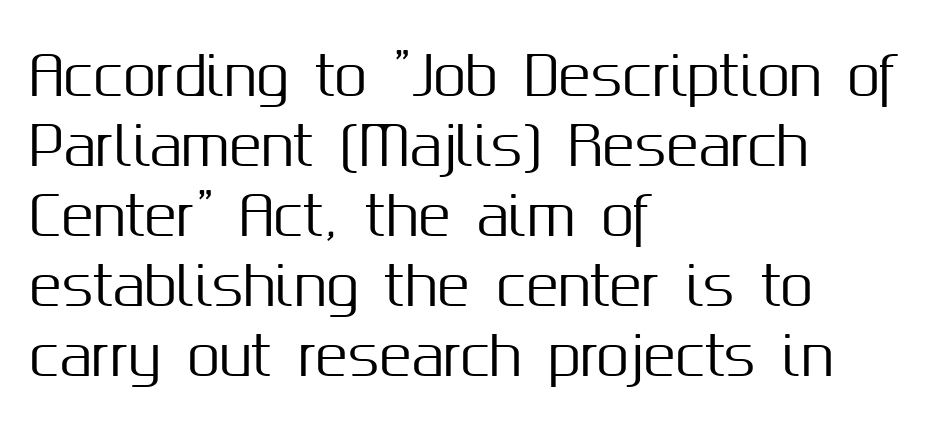
{"serif": "no", "italic": "no", "width": "normal", "stroke_contrast": "medium", "x_height": "medium", "monospaced": "no", "underline": "no", "align": "left", "line_spacing": "normal", "line_spacing_ratio": 1.32, "letter_spacing": "normal", "letter_spacing_em": 0.0, "glyph_px": 53}
